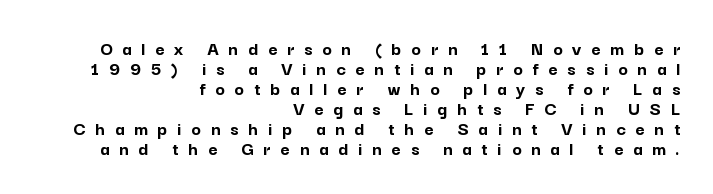
The image shows 20 px bold type, upright; set right-aligned, tight line spacing (1.0x), unusually wide letter spacing (+0.49 em), not underlined.
